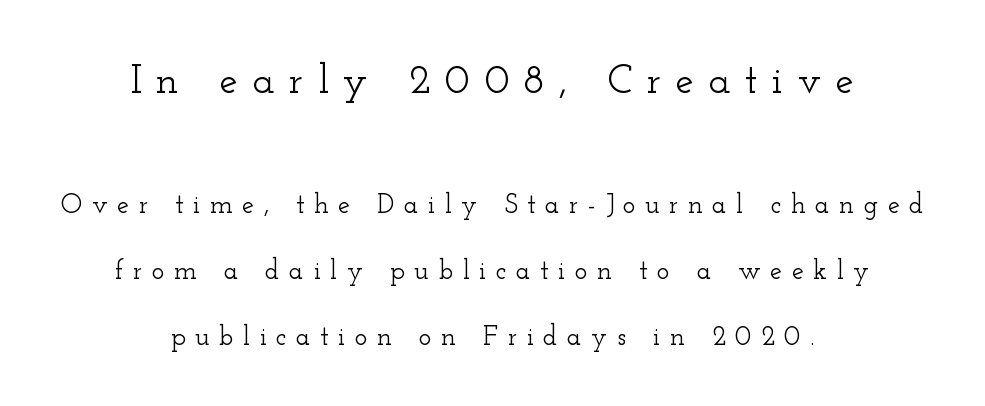
The earlier block is typeset at a bigger size than the later block. The face used here is rendered with a markedly widened letterfit. Nobody drew a line under any word here. Vertical strokes here are truly vertical. Compared with typical paragraphs, the rows here are farther apart. The face used here is proportionally spaced, like ordinary book or web type.
